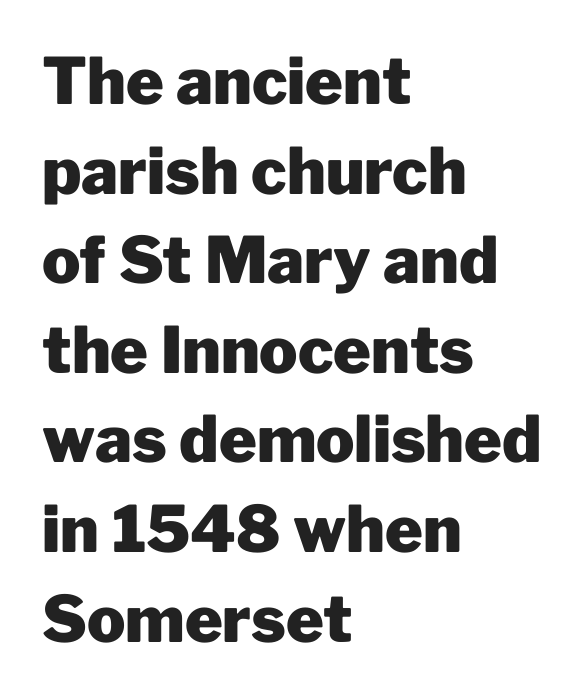
The image shows 64 px heavy sans-serif type, upright; set left-aligned, normal line spacing (1.4x), normal letter spacing, not underlined; low stroke contrast and a medium x-height.
